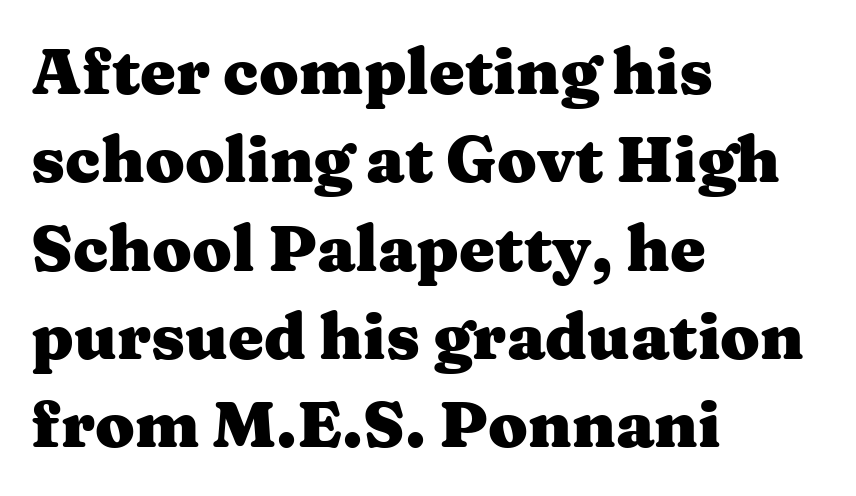
Q: Is the text bold? A: Yes.
Q: Is the text italic (slanted)? A: No, it is upright.
Q: Is the typeface a serif or a sans-serif typeface? A: Serif.
Q: Is the text underlined? A: No.
Q: How is the paragraph aligned? A: Left-aligned.
Q: Is the spacing between letters normal or unusually wide? A: Normal.
Q: Is the spacing between lines tight, normal or loose? A: Normal.
Q: Width (condensed, normal, or wide)? A: Wide.
Q: Stroke contrast? A: Medium.
Q: x-height? A: Medium.
Q: Monospaced? A: No.
